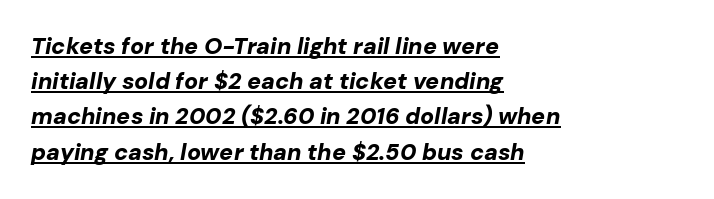
The image shows 23 px bold type, italic (leaning right); set left-aligned, normal line spacing (1.53x), normal letter spacing, underlined.
